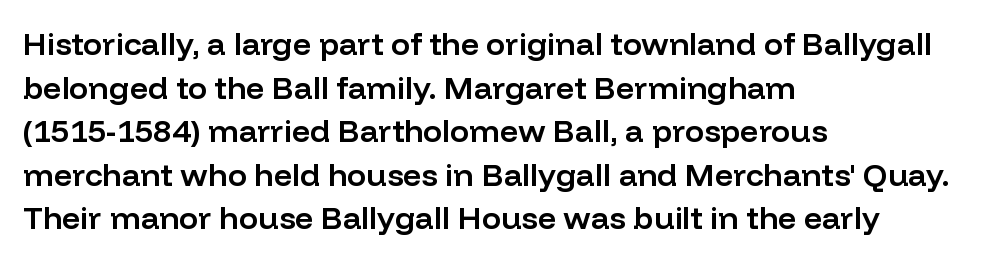
The image shows 32 px semibold sans-serif type, upright; set left-aligned, normal line spacing (1.36x), normal letter spacing, not underlined; low stroke contrast and a medium x-height.
